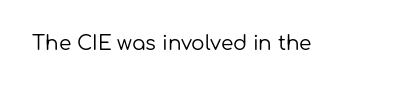
The image shows 20 px text type, upright; set normal letter spacing, not underlined.
